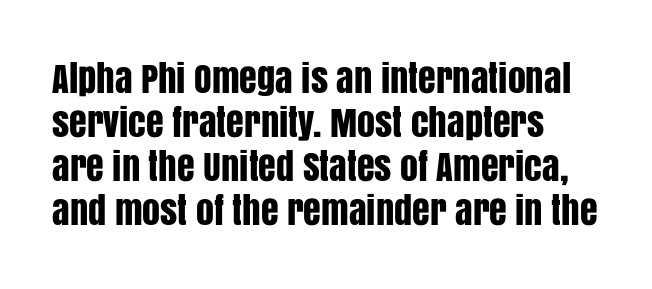
Think of a printed novel: that variable character pitch is what you see here. The text block is weighted toward the left margin, trailing off unevenly rightward. Type without underlining. Letter spacing: default.
